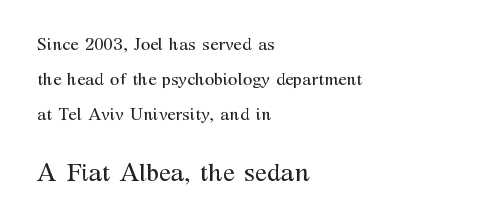
The image shows 25 px text type, upright; set left-aligned, loose line spacing (2.07x), normal letter spacing, not underlined; the second (bottom) block is 1.47x larger.
